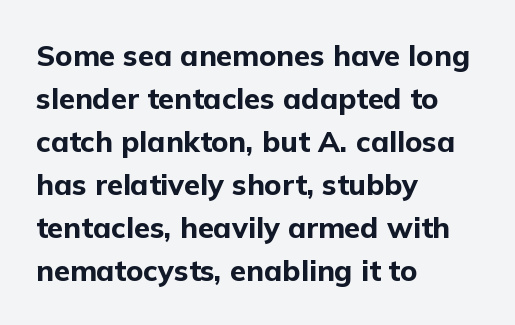
{"serif": "no", "italic": "no", "bold": "yes", "weight": "bold", "width": "normal", "stroke_contrast": "low", "x_height": "medium", "monospaced": "no", "underline": "no", "align": "left", "line_spacing": "normal", "line_spacing_ratio": 1.48, "letter_spacing": "normal", "letter_spacing_em": 0.0, "glyph_px": 29}
